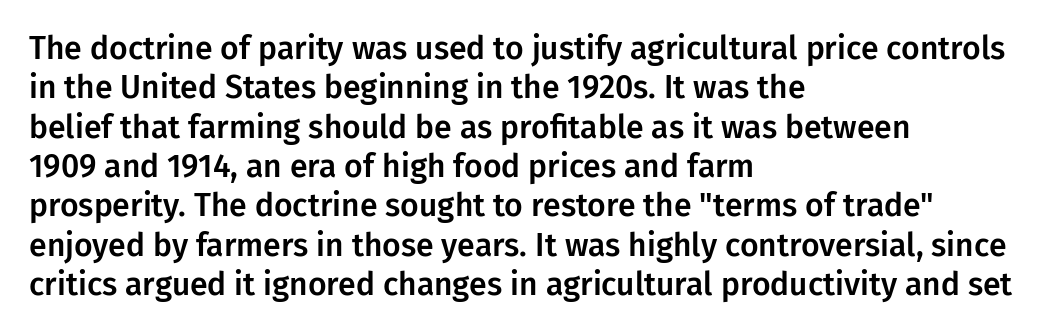
Q: Is the text italic (slanted)? A: No, it is upright.
Q: Is the typeface a serif or a sans-serif typeface? A: Sans-serif.
Q: Is the text underlined? A: No.
Q: How is the paragraph aligned? A: Left-aligned.
Q: Is the spacing between letters normal or unusually wide? A: Normal.
Q: Width (condensed, normal, or wide)? A: Normal.
Q: Stroke contrast? A: Low.
Q: x-height? A: Medium.
Q: Monospaced? A: No.
